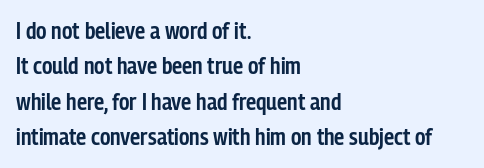
A bit beefed up — I'd call it semibold rather than bold. Upright lettering throughout. Students, observe: this is what conventionally led text looks like. The typesetter chose a ragged-right arrangement here. The rendering keeps characters at their native spacing. Only glyphs here, with clear space below each row.
